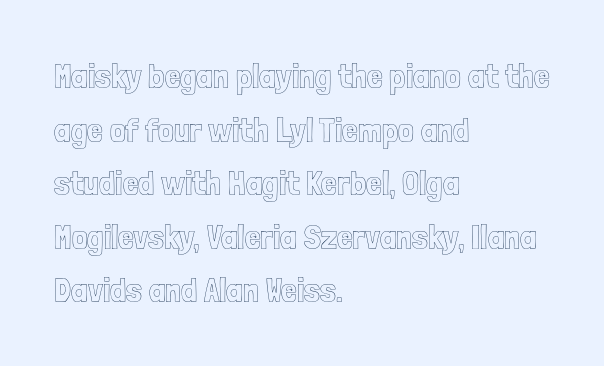
{"italic": "no", "width": "condensed", "x_height": "medium", "monospaced": "no", "underline": "no", "align": "left", "line_spacing": "normal", "line_spacing_ratio": 1.53, "letter_spacing": "normal", "letter_spacing_em": 0.0, "glyph_px": 35}
